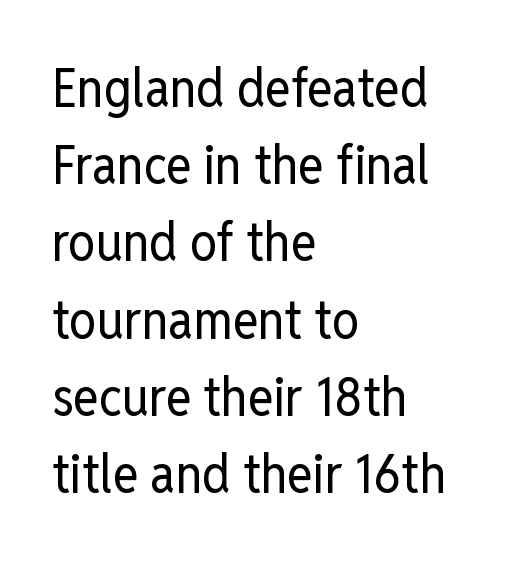
Is this a fixed-width face? No — the glyphs have proportional, varying widths. These lines are composed in type without serifs. Ascenders rise straight up at ninety degrees. What's the leading like? Ordinary, nothing unusual.
